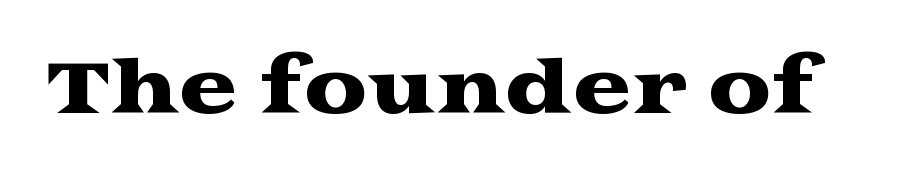
{"serif": "yes", "italic": "no", "width": "wide", "stroke_contrast": "medium", "x_height": "medium", "monospaced": "no", "underline": "no", "letter_spacing": "normal", "letter_spacing_em": 0.0, "glyph_px": 71}
